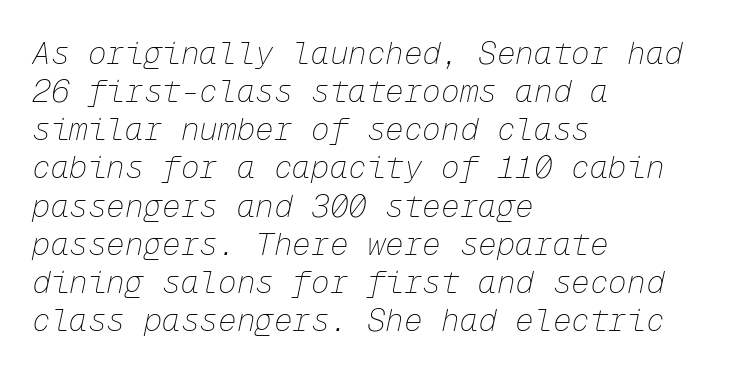
The image shows 31 px thin type, italic (leaning right), monospaced; set left-aligned, line spacing 1.23x, normal letter spacing, not underlined; low stroke contrast and a medium x-height.
